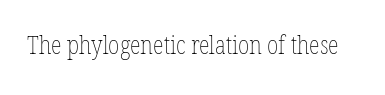
{"italic": "no", "bold": "no", "underline": "no", "letter_spacing": "normal", "letter_spacing_em": 0.0, "glyph_px": 25}
